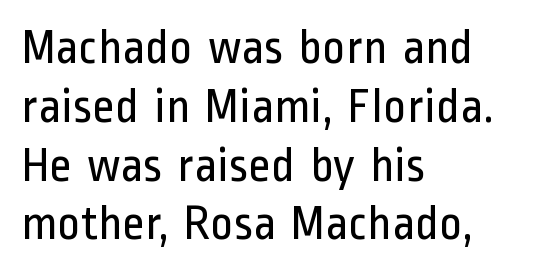
{"serif": "no", "italic": "no", "bold": "no", "weight": "regular", "width": "condensed", "stroke_contrast": "low", "x_height": "medium", "monospaced": "no", "underline": "no", "align": "left", "line_spacing_ratio": 1.2, "letter_spacing": "normal", "letter_spacing_em": 0.0, "glyph_px": 49}
